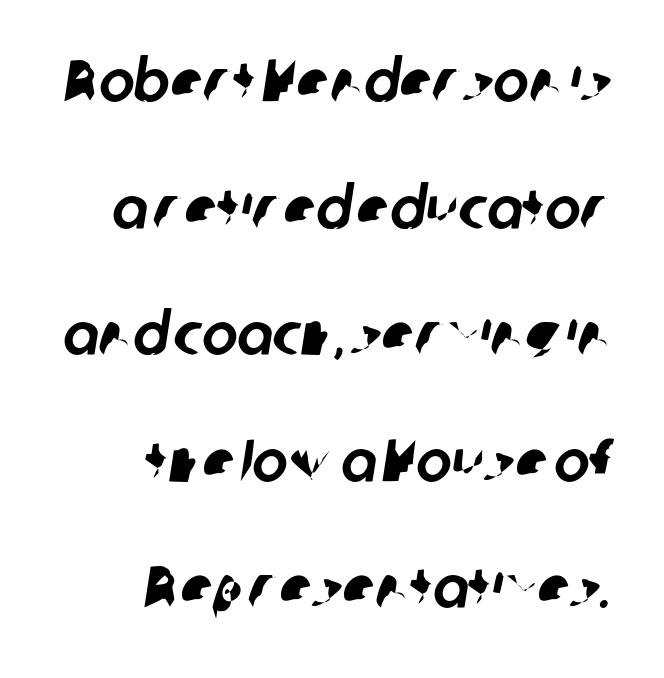
The image shows 60 px sans-serif type; set right-aligned, loose line spacing (2.11x), normal letter spacing, not underlined; low stroke contrast and a medium x-height.
